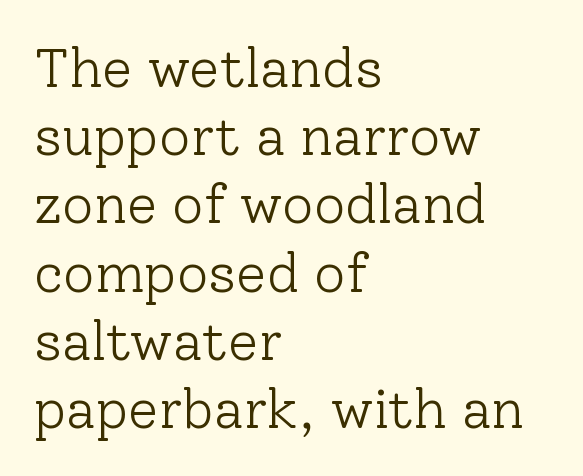
{"serif": "yes", "italic": "no", "bold": "no", "weight": "light", "width": "normal", "stroke_contrast": "low", "x_height": "medium", "monospaced": "no", "underline": "no", "align": "left", "line_spacing_ratio": 1.24, "letter_spacing": "normal", "letter_spacing_em": 0.0, "glyph_px": 55}
